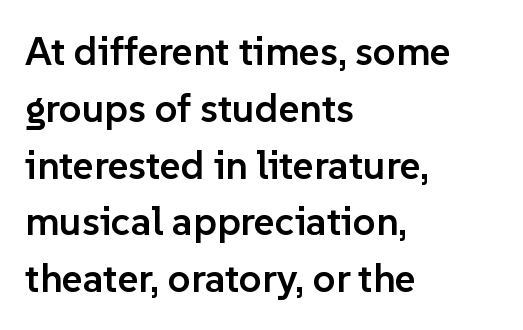
Q: Is the text bold? A: Semi-bold.
Q: Is the text italic (slanted)? A: No, it is upright.
Q: Is the typeface a serif or a sans-serif typeface? A: Sans-serif.
Q: Is the text underlined? A: No.
Q: How is the paragraph aligned? A: Left-aligned.
Q: Is the spacing between letters normal or unusually wide? A: Normal.
Q: Is the spacing between lines tight, normal or loose? A: Normal.
Q: Width (condensed, normal, or wide)? A: Normal.
Q: Stroke contrast? A: Low.
Q: x-height? A: Medium.
Q: Monospaced? A: No.
